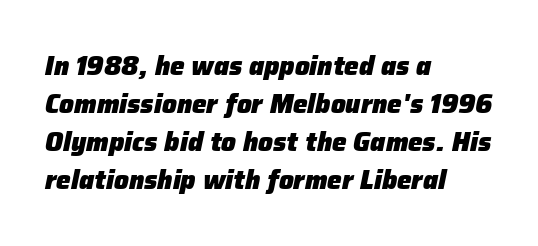
The image shows 26 px bold type, italic (leaning right); set left-aligned, normal line spacing (1.46x), normal letter spacing, not underlined.
